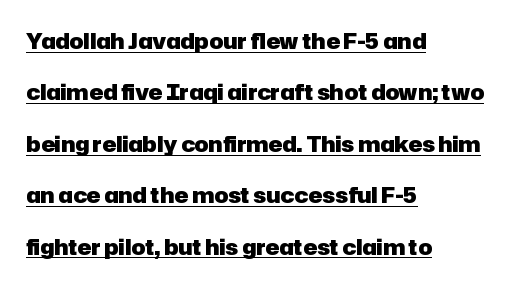
The image shows 21 px bold type, upright; set left-aligned, loose line spacing (2.45x), normal letter spacing, underlined.
